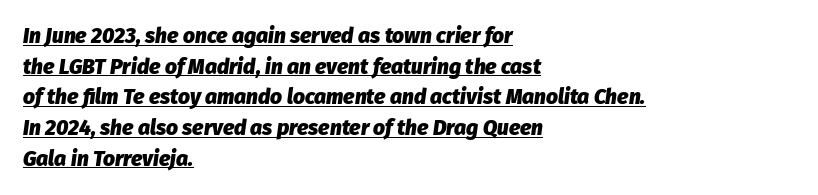
{"italic": "yes", "lean": "right", "slant_degrees": 8, "bold": "yes", "underline": "yes", "align": "left", "line_spacing": "normal", "line_spacing_ratio": 1.46, "letter_spacing": "normal", "letter_spacing_em": 0.0, "glyph_px": 21}
